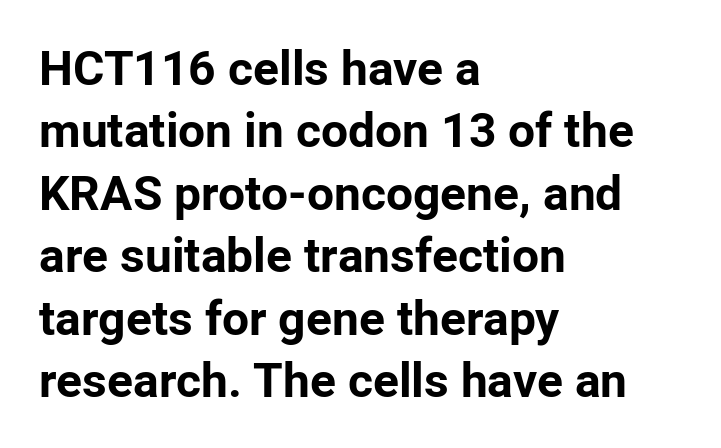
The passage shown is emphatically bold. The letters sit at their default tracking, neither squeezed nor spread. Font category for this specimen: sans-serif. Do the characters align in a grid? No, the font is proportional.
